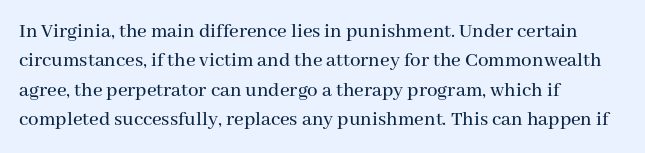
{"italic": "no", "underline": "no", "align": "left", "line_spacing": "normal", "line_spacing_ratio": 1.4, "letter_spacing": "normal", "letter_spacing_em": 0.0, "glyph_px": 21}
